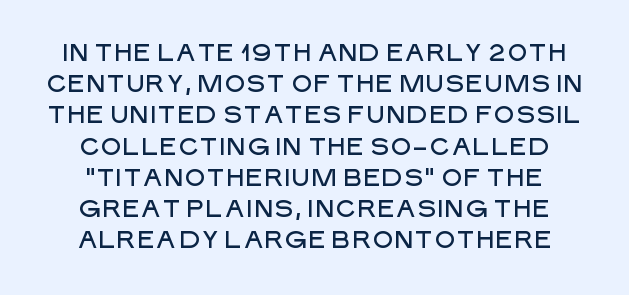
{"italic": "no", "underline": "no", "line_spacing": "normal", "line_spacing_ratio": 1.3, "letter_spacing": "normal", "letter_spacing_em": 0.0, "glyph_px": 24}
